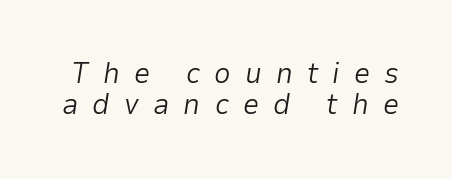
Q: Is the text bold? A: No.
Q: Is the text italic (slanted)? A: Yes, it leans right by about 9 degrees.
Q: Is the text underlined? A: No.
Q: Is the spacing between letters normal or unusually wide? A: Unusually wide.
Q: Is the spacing between lines tight, normal or loose? A: Tight.
Q: Width (condensed, normal, or wide)? A: Normal.
Q: Stroke contrast? A: Low.
Q: x-height? A: Medium.
Q: Monospaced? A: No.
